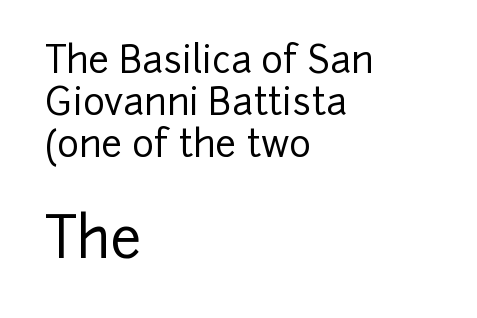
The image shows 56 px sans-serif type, upright; set left-aligned, tight line spacing (1.14x), normal letter spacing, not underlined; the second (bottom) block is 1.51x larger; low stroke contrast and a medium x-height.
